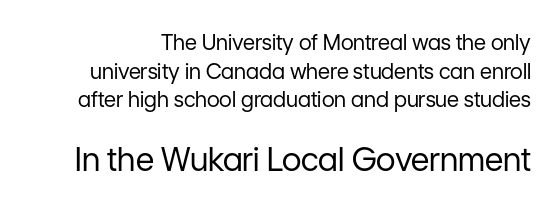
{"serif": "no", "italic": "no", "bold": "no", "weight": "regular", "width": "normal", "stroke_contrast": "low", "x_height": "medium", "monospaced": "no", "underline": "no", "line_spacing": "normal", "line_spacing_ratio": 1.36, "letter_spacing": "normal", "letter_spacing_em": 0.0, "larger_block": "second", "size_ratio": 1.52, "glyph_px": 32}
